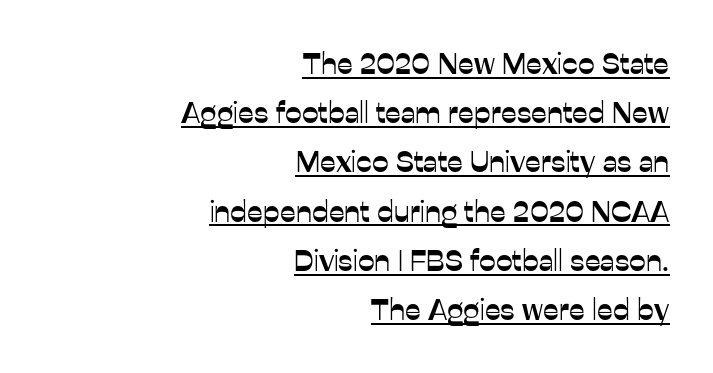
Q: Is the text italic (slanted)? A: No, it is upright.
Q: Is the typeface a serif or a sans-serif typeface? A: Sans-serif.
Q: Is the text underlined? A: Yes.
Q: How is the paragraph aligned? A: Right-aligned.
Q: Is the spacing between letters normal or unusually wide? A: Normal.
Q: Is the spacing between lines tight, normal or loose? A: Normal.
Q: Width (condensed, normal, or wide)? A: Normal.
Q: Stroke contrast? A: Low.
Q: x-height? A: Medium.
Q: Monospaced? A: No.
